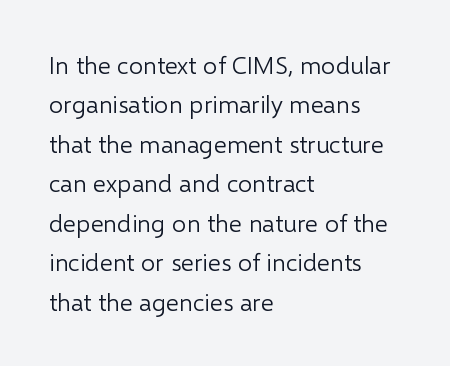
The image shows 25 px text type, upright; set left-aligned, normal line spacing (1.58x), normal letter spacing, not underlined.
